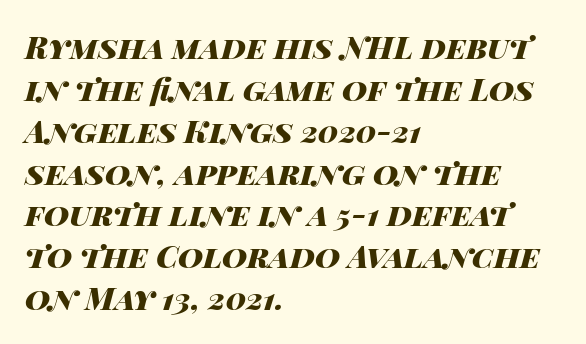
The image shows 31 px heavy, wide type, italic (leaning right); set left-aligned, normal line spacing (1.35x), normal letter spacing, not underlined; high stroke contrast and a large x-height.
